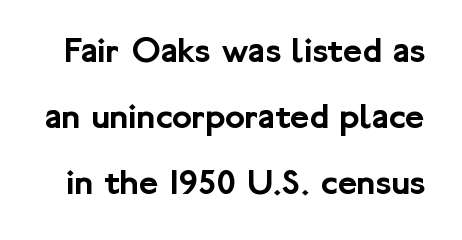
{"serif": "no", "italic": "no", "width": "normal", "stroke_contrast": "low", "x_height": "medium", "monospaced": "no", "underline": "no", "line_spacing_ratio": 1.78, "letter_spacing": "normal", "letter_spacing_em": 0.0, "glyph_px": 37}
